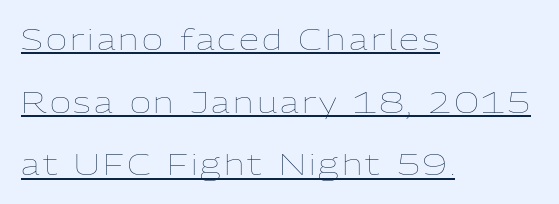
The rag falls on the right side of this text block. The weight tops out at a normal text grade. The face used here appears with an underline applied. A typesetter would call this proportional, since set widths differ per character. Each new line begins a long way beneath the previous one. If you drew a line through each stem, it would be perfectly vertical.
